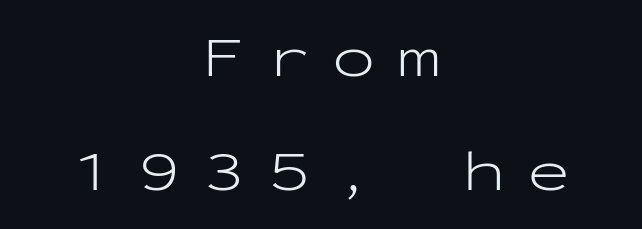
The image shows 58 px light, wide sans-serif type, upright, monospaced; set centered, loose line spacing (1.97x), unusually wide letter spacing (+0.37 em), not underlined; low stroke contrast and a medium x-height.
